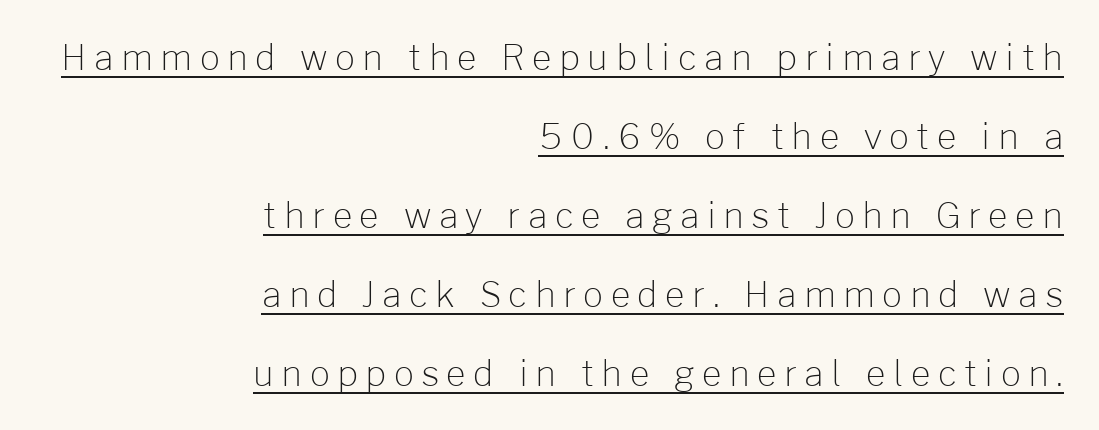
The image shows 35 px light sans-serif type, upright; set right-aligned, loose line spacing (2.26x), unusually wide letter spacing (+0.21 em), underlined; low stroke contrast and a medium x-height.
